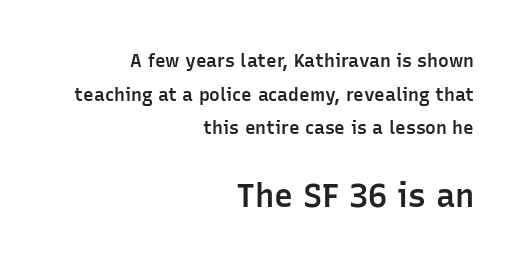
Q: Is the text bold? A: Semi-bold.
Q: Is the text italic (slanted)? A: No, it is upright.
Q: Is the typeface a serif or a sans-serif typeface? A: Sans-serif.
Q: Is the text underlined? A: No.
Q: How is the paragraph aligned? A: Right-aligned.
Q: Is the spacing between letters normal or unusually wide? A: Normal.
Q: Which block of text is set in a larger size, the first (top) or the second (bottom)? A: The second (bottom) one.
Q: Width (condensed, normal, or wide)? A: Normal.
Q: Stroke contrast? A: Low.
Q: x-height? A: Medium.
Q: Monospaced? A: No.
